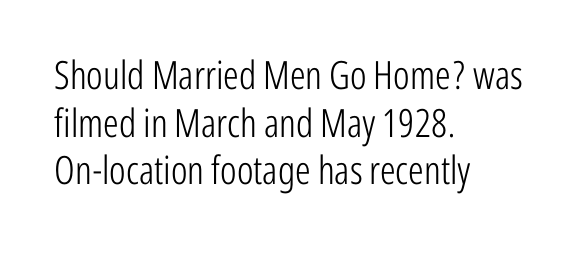
Q: Is the text bold? A: No.
Q: Is the text italic (slanted)? A: No, it is upright.
Q: Is the typeface a serif or a sans-serif typeface? A: Sans-serif.
Q: Is the text underlined? A: No.
Q: How is the paragraph aligned? A: Left-aligned.
Q: Is the spacing between letters normal or unusually wide? A: Normal.
Q: Width (condensed, normal, or wide)? A: Condensed.
Q: Stroke contrast? A: Low.
Q: x-height? A: Medium.
Q: Monospaced? A: No.
